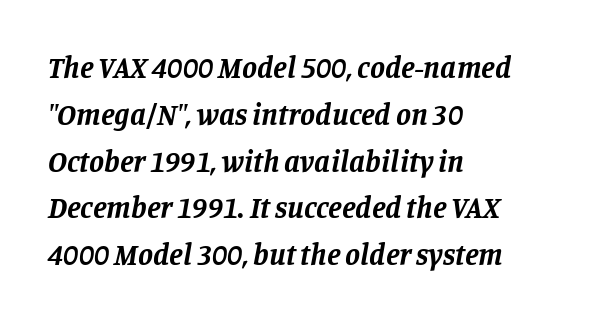
The image shows 30 px bold serif type, italic (leaning right); set left-aligned, normal line spacing (1.56x), normal letter spacing, not underlined; low stroke contrast and a large x-height.
